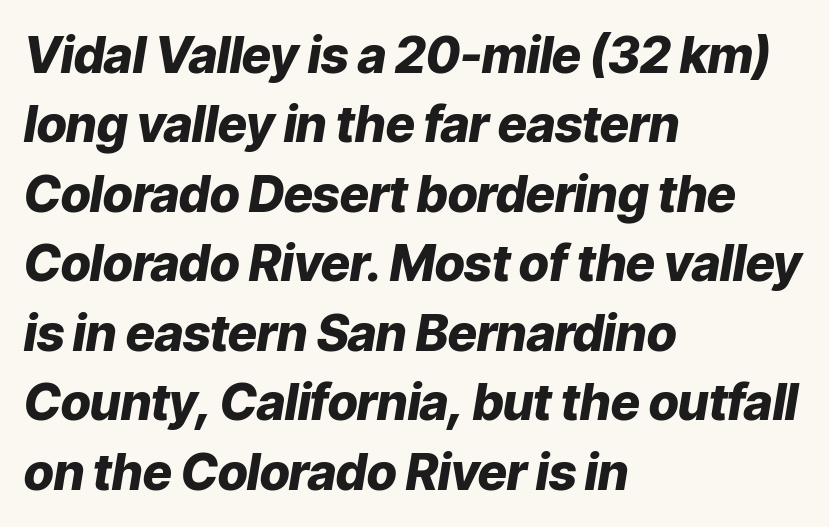
Plain, unruled lines of type. Looks like regular typesetting: each glyph gets only the width it needs. The font's italic variant was chosen for this text. Caption: standard tracking, unaltered. Casual observation: everything's shoved over to the left.
